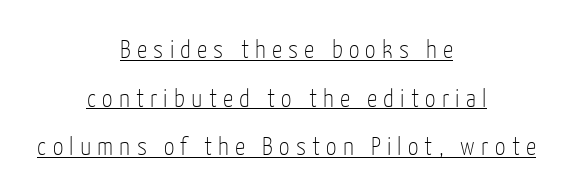
The image shows 26 px text type, upright; set centered, line spacing 1.87x, unusually wide letter spacing (+0.24 em), underlined.
